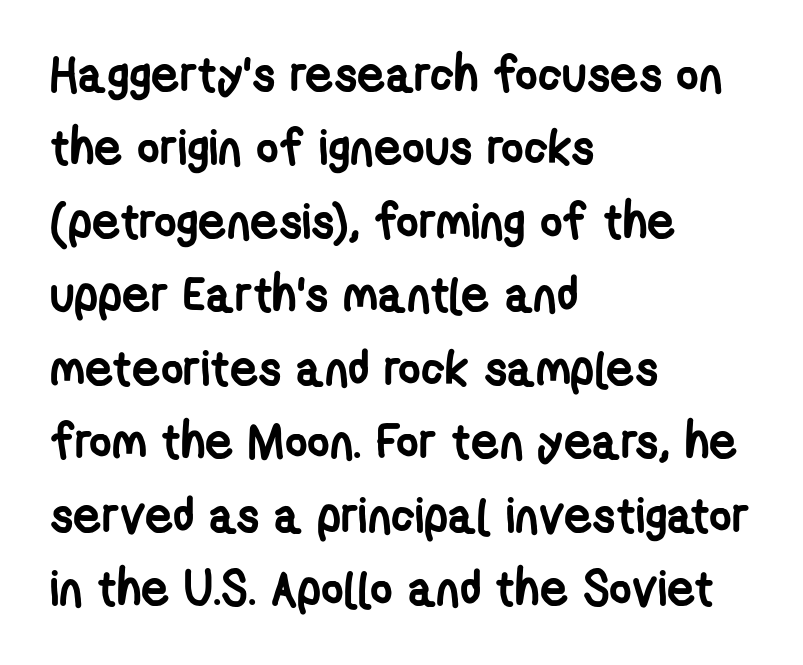
{"serif": "no", "bold": "yes", "weight": "semibold", "width": "condensed", "stroke_contrast": "low", "x_height": "medium", "monospaced": "no", "underline": "no", "align": "left", "line_spacing": "normal", "line_spacing_ratio": 1.5, "letter_spacing": "normal", "letter_spacing_em": 0.0, "glyph_px": 49}
